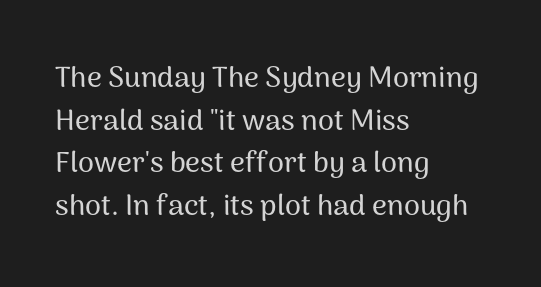
Q: Is the text italic (slanted)? A: No, it is upright.
Q: Is the typeface a serif or a sans-serif typeface? A: Sans-serif.
Q: Is the text underlined? A: No.
Q: How is the paragraph aligned? A: Left-aligned.
Q: Is the spacing between letters normal or unusually wide? A: Normal.
Q: Is the spacing between lines tight, normal or loose? A: Normal.
Q: Width (condensed, normal, or wide)? A: Normal.
Q: Stroke contrast? A: Medium.
Q: x-height? A: Medium.
Q: Monospaced? A: No.
